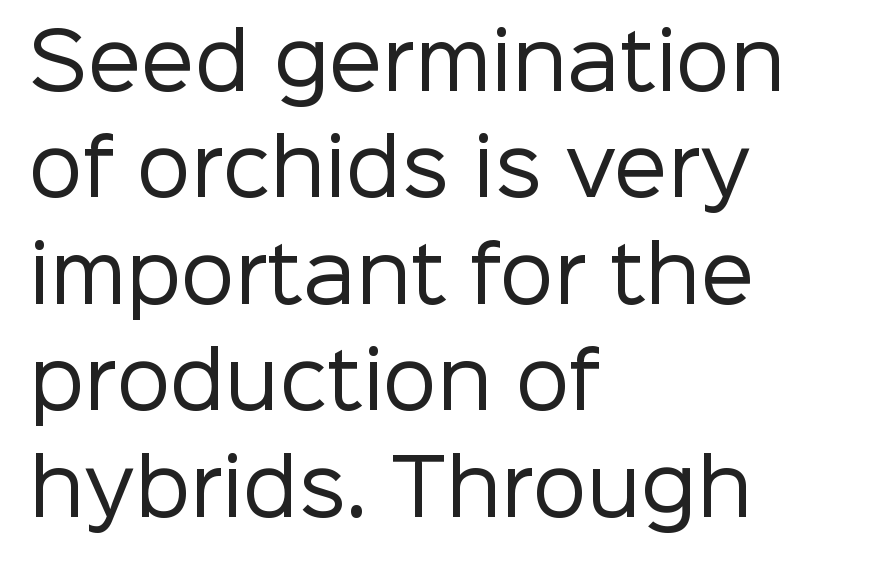
The image shows 76 px regular-weight sans-serif type, upright; set left-aligned, normal line spacing (1.4x), normal letter spacing, not underlined; low stroke contrast and a medium x-height.
